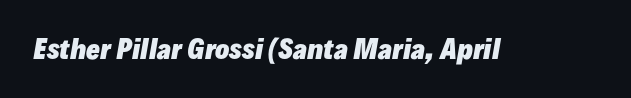
The baseline area is clear. The face used here has a pronounced slope to its letters. The face used here has the dense, thick strokes of a bold. Between one letter and the next there's only the usual sliver of space.
